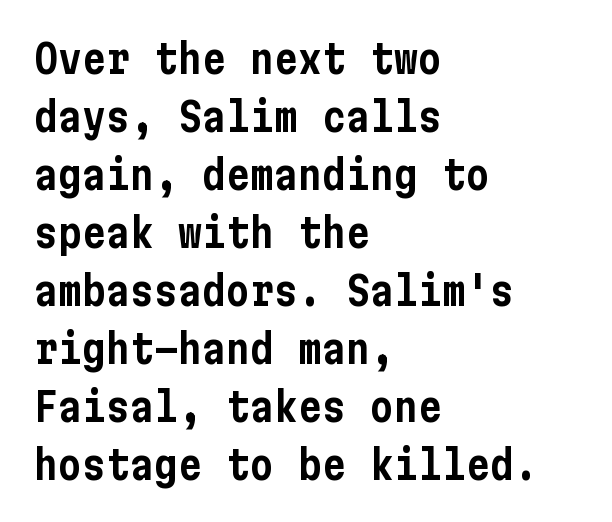
{"serif": "no", "italic": "no", "width": "condensed", "stroke_contrast": "low", "x_height": "medium", "underline": "no", "align": "left", "line_spacing": "normal", "line_spacing_ratio": 1.45, "letter_spacing": "normal", "letter_spacing_em": 0.0, "glyph_px": 40}
